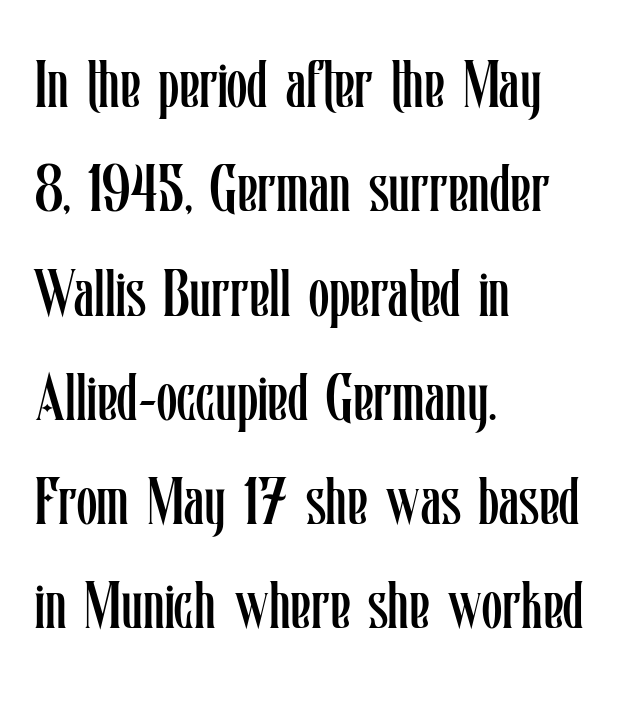
The image shows 66 px regular-weight, condensed type, upright; set left-aligned, normal line spacing (1.58x), normal letter spacing, not underlined; low stroke contrast and a medium x-height.
